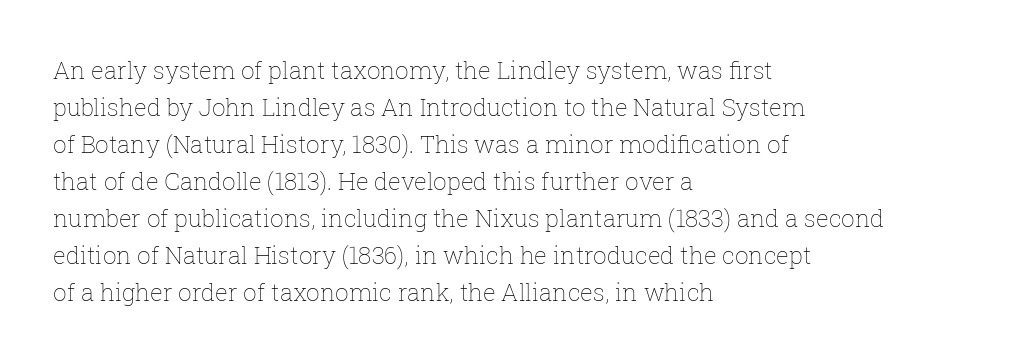
{"italic": "no", "bold": "no", "underline": "no", "align": "left", "line_spacing": "normal", "line_spacing_ratio": 1.54, "letter_spacing": "normal", "letter_spacing_em": 0.0, "glyph_px": 24}
